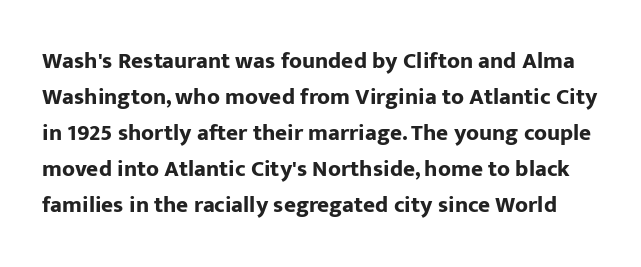
Q: Is the text bold? A: Yes.
Q: Is the text italic (slanted)? A: No, it is upright.
Q: Is the text underlined? A: No.
Q: Is the spacing between letters normal or unusually wide? A: Normal.
Q: Is the spacing between lines tight, normal or loose? A: Normal.
